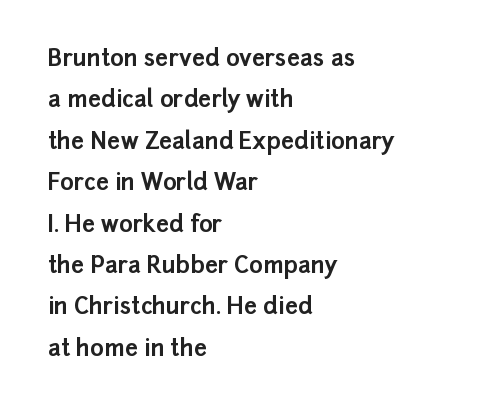
Q: Is the text bold? A: Yes.
Q: Is the text italic (slanted)? A: No, it is upright.
Q: Is the text underlined? A: No.
Q: How is the paragraph aligned? A: Left-aligned.
Q: Is the spacing between letters normal or unusually wide? A: Normal.
